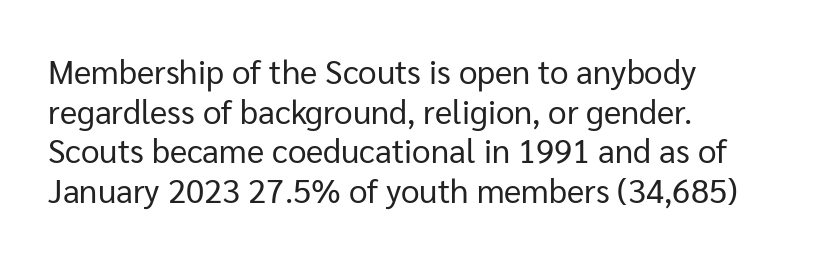
The image shows 33 px regular-weight sans-serif type, upright; set left-aligned, line spacing 1.2x, normal letter spacing, not underlined; low stroke contrast and a medium x-height.
